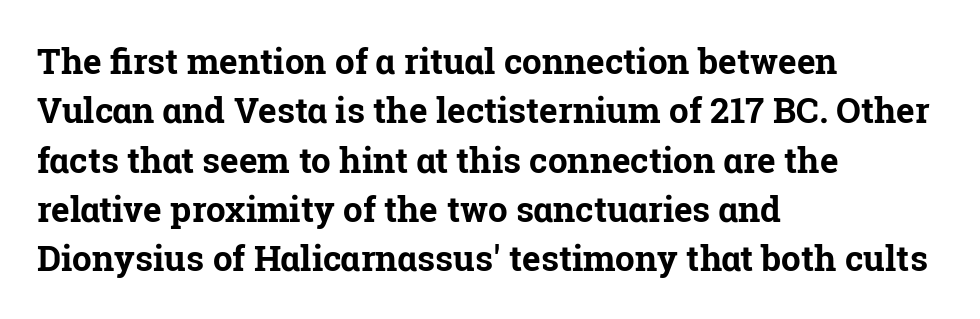
This rendering employs a face with finishing strokes, i.e., a serif. The passage shown is typed in a proportional face where columns would drift. The vertical gap from one line to the next is medium. Every character sits straight up, as roman type does. The paragraph shown leans on its left margin. The letterforms sit shoulder to shoulder at normal distance.
